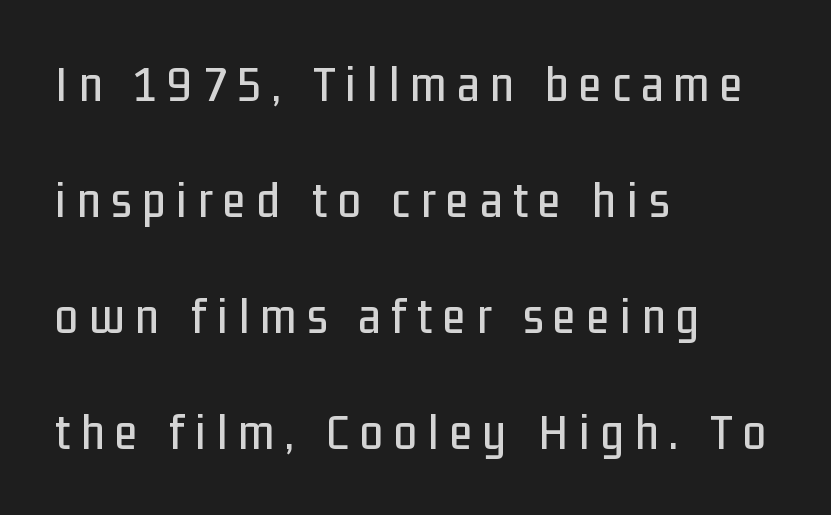
The image shows 52 px condensed sans-serif type, upright; set left-aligned, loose line spacing (2.23x), unusually wide letter spacing (+0.21 em), not underlined; low stroke contrast and a medium x-height.
